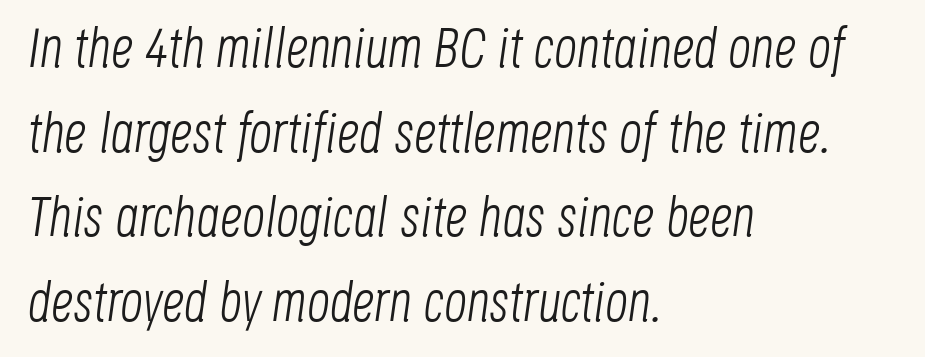
The type is set solid horizontally, with unmodified tracking. Each row of text sits above clean, open space. A typesetter would call this proportional, since set widths differ per character. Teacher's note: observe the even left margin — that is flush-left alignment. An italicized treatment has been applied to the whole sample. The line-height multiplier appears to be the usual default.
